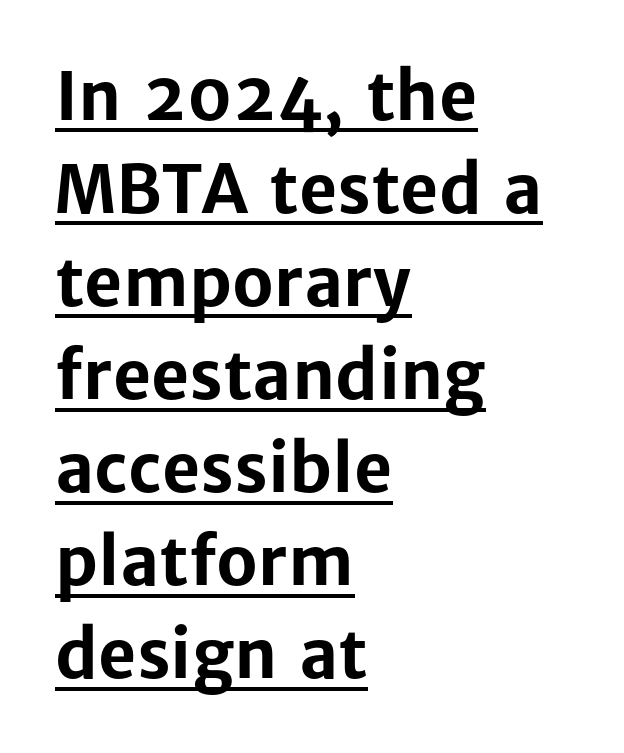
The image shows 66 px bold sans-serif type, upright; set left-aligned, normal line spacing (1.41x), normal letter spacing, underlined; low stroke contrast and a medium x-height.
